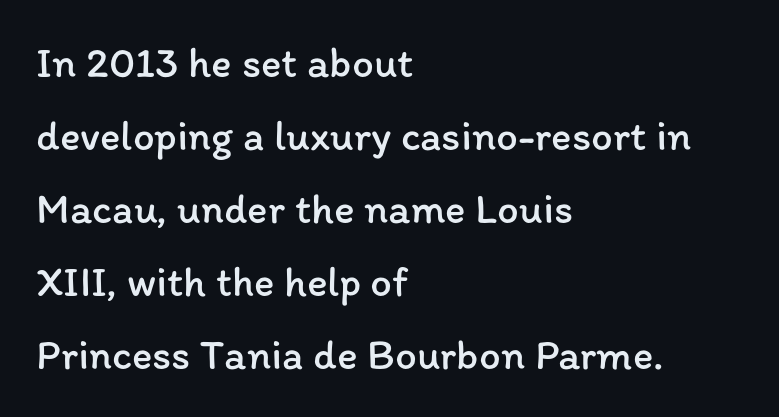
Q: Is the text bold? A: No.
Q: Is the text italic (slanted)? A: No, it is upright.
Q: Is the text underlined? A: No.
Q: How is the paragraph aligned? A: Left-aligned.
Q: Is the spacing between letters normal or unusually wide? A: Normal.
Q: Is the spacing between lines tight, normal or loose? A: Normal.
Q: Width (condensed, normal, or wide)? A: Normal.
Q: Stroke contrast? A: Low.
Q: x-height? A: Medium.
Q: Monospaced? A: No.
